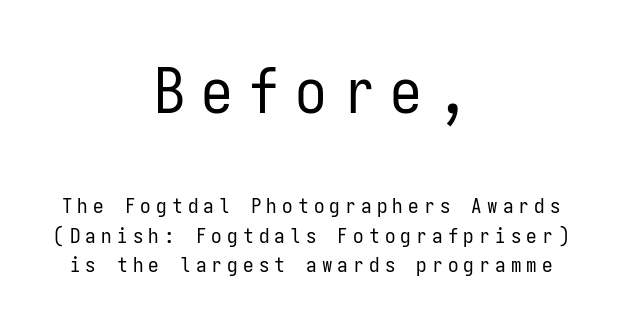
The paragraph has two soft edges and a firm central axis. Size hierarchy here favors the leading block over the trailing one. The leading is moderate, giving the passage an even texture. Tracking here is generous; glyphs stand well apart from one another. Notice how the stems are strictly vertical — no italics here. This is not heavy type; no bold has been used.
